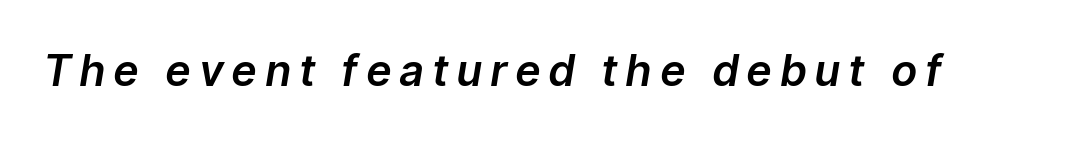
{"italic": "yes", "lean": "right", "slant_degrees": 9, "width": "normal", "stroke_contrast": "low", "x_height": "medium", "monospaced": "no", "underline": "no", "letter_spacing": "wide", "letter_spacing_em": 0.22, "glyph_px": 43}
